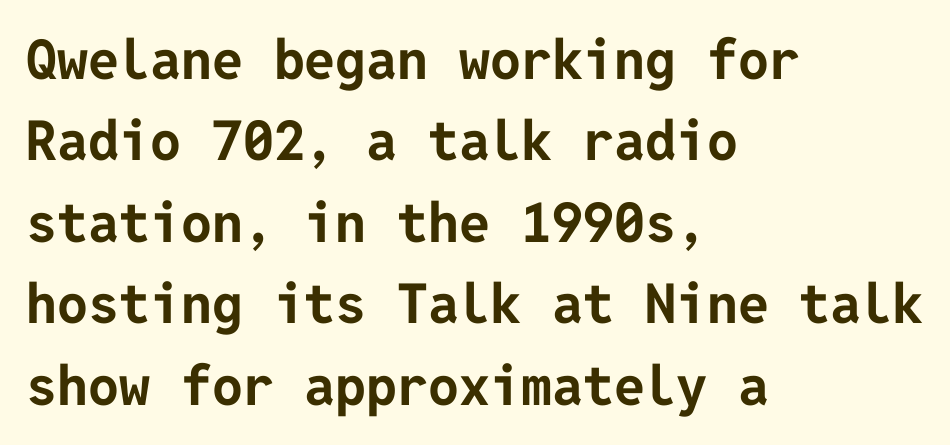
The image shows 55 px bold sans-serif type, upright; set left-aligned, normal line spacing (1.48x), normal letter spacing, not underlined; low stroke contrast and a medium x-height.
